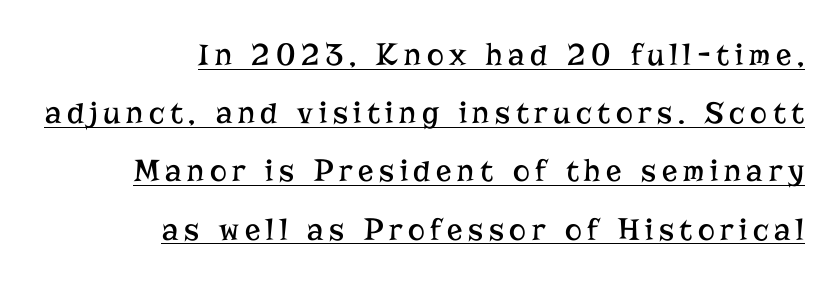
Q: Is the text bold? A: No.
Q: Is the text italic (slanted)? A: No, it is upright.
Q: Is the typeface a serif or a sans-serif typeface? A: Serif.
Q: Is the text underlined? A: Yes.
Q: How is the paragraph aligned? A: Right-aligned.
Q: Width (condensed, normal, or wide)? A: Normal.
Q: Stroke contrast? A: Low.
Q: x-height? A: Medium.
Q: Monospaced? A: No.
